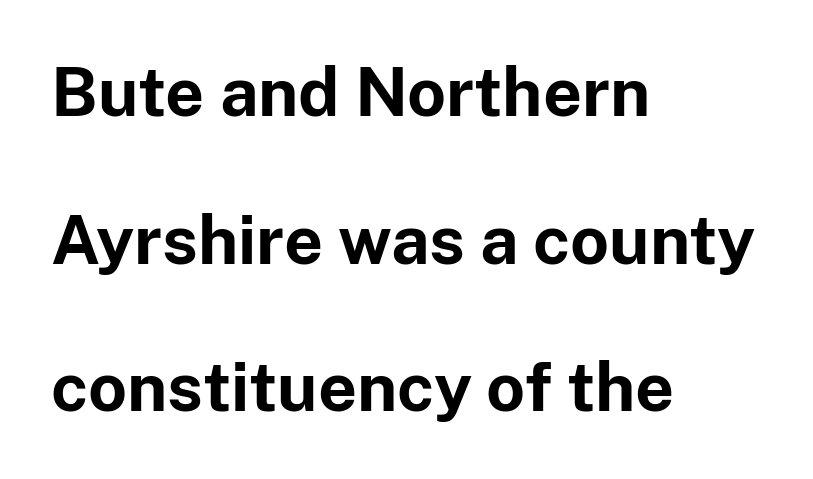
Q: Is the text bold? A: Yes.
Q: Is the text italic (slanted)? A: No, it is upright.
Q: Is the typeface a serif or a sans-serif typeface? A: Sans-serif.
Q: Is the text underlined? A: No.
Q: How is the paragraph aligned? A: Left-aligned.
Q: Is the spacing between letters normal or unusually wide? A: Normal.
Q: Is the spacing between lines tight, normal or loose? A: Loose.
Q: Width (condensed, normal, or wide)? A: Normal.
Q: Stroke contrast? A: Low.
Q: x-height? A: Medium.
Q: Monospaced? A: No.
